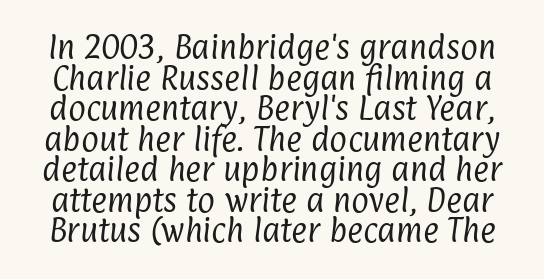
Q: Is the text bold? A: No.
Q: Is the text underlined? A: No.
Q: Is the spacing between letters normal or unusually wide? A: Normal.
Q: Is the spacing between lines tight, normal or loose? A: Tight.
